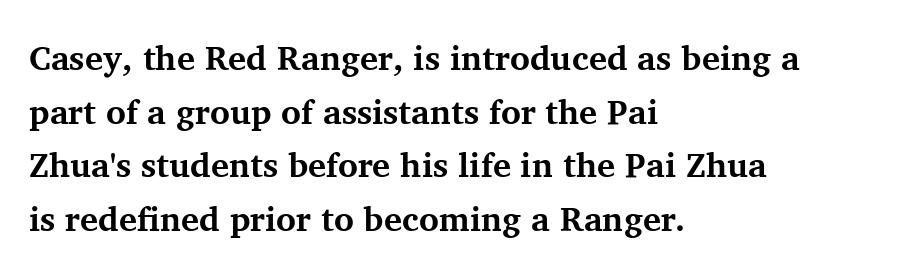
The image shows 34 px bold serif type, upright; set left-aligned, normal line spacing (1.58x), normal letter spacing, not underlined; medium stroke contrast and a medium x-height.
